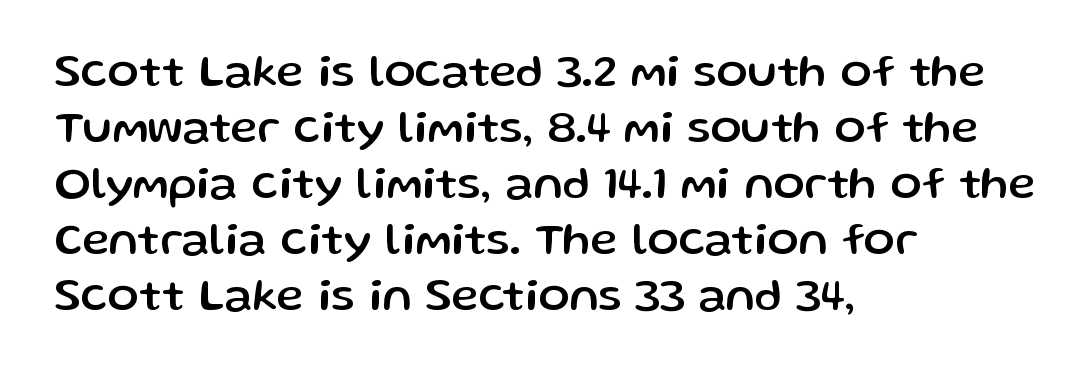
Q: Is the text italic (slanted)? A: No, it is upright.
Q: Is the typeface a serif or a sans-serif typeface? A: Sans-serif.
Q: Is the text underlined? A: No.
Q: How is the paragraph aligned? A: Left-aligned.
Q: Is the spacing between letters normal or unusually wide? A: Normal.
Q: Width (condensed, normal, or wide)? A: Normal.
Q: Stroke contrast? A: Low.
Q: x-height? A: Medium.
Q: Monospaced? A: No.
